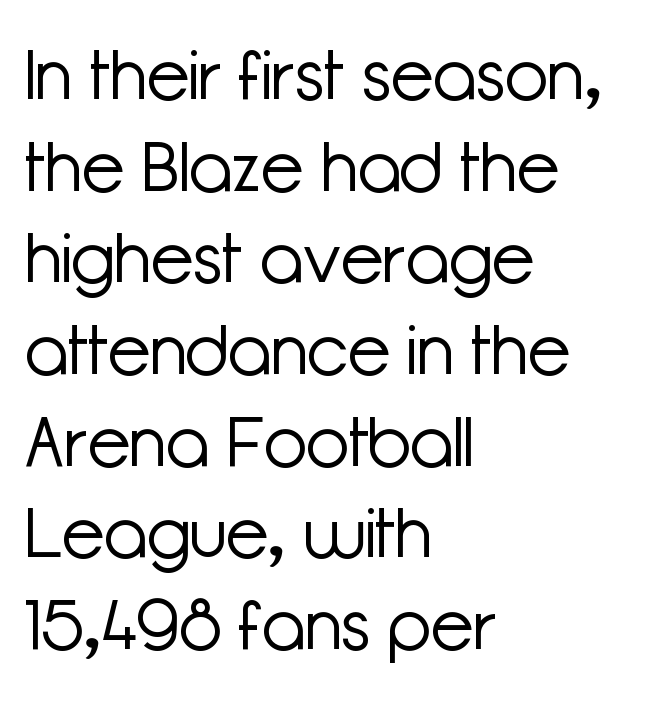
{"serif": "no", "italic": "no", "bold": "no", "weight": "light", "width": "normal", "stroke_contrast": "low", "x_height": "medium", "monospaced": "no", "underline": "no", "align": "left", "line_spacing": "normal", "line_spacing_ratio": 1.31, "letter_spacing": "normal", "letter_spacing_em": 0.0, "glyph_px": 70}
